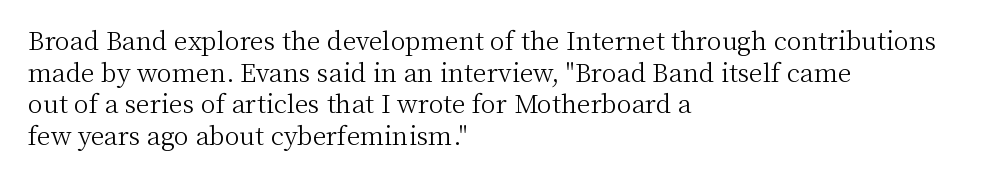
The image shows 25 px text type, upright; set left-aligned, normal line spacing (1.27x), normal letter spacing, not underlined.
